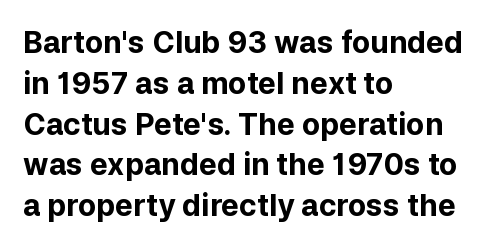
{"serif": "no", "italic": "no", "bold": "yes", "weight": "bold", "width": "normal", "stroke_contrast": "low", "x_height": "medium", "monospaced": "no", "underline": "no", "align": "left", "line_spacing": "normal", "line_spacing_ratio": 1.36, "letter_spacing": "normal", "letter_spacing_em": 0.0, "glyph_px": 30}
